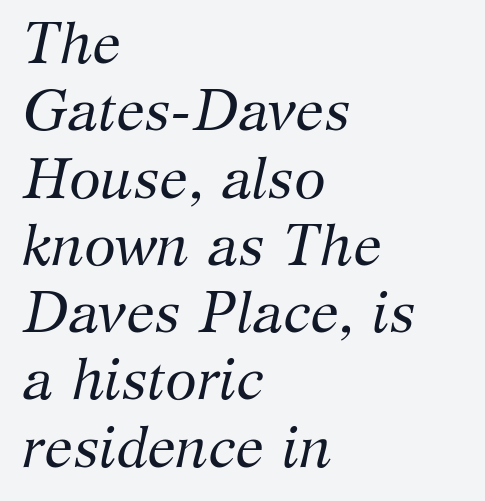
Q: Is the text bold? A: No.
Q: Is the text italic (slanted)? A: Yes, it leans right by about 12 degrees.
Q: Is the typeface a serif or a sans-serif typeface? A: Serif.
Q: Is the text underlined? A: No.
Q: How is the paragraph aligned? A: Left-aligned.
Q: Is the spacing between letters normal or unusually wide? A: Normal.
Q: Width (condensed, normal, or wide)? A: Normal.
Q: Stroke contrast? A: Medium.
Q: x-height? A: Medium.
Q: Monospaced? A: No.
